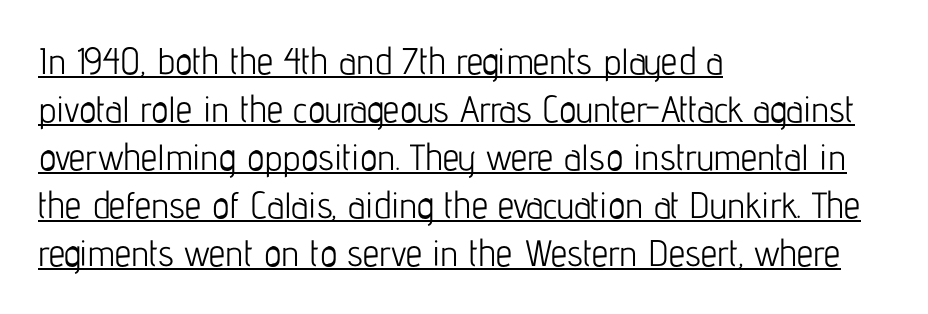
{"serif": "no", "italic": "no", "bold": "no", "weight": "light", "width": "condensed", "stroke_contrast": "low", "x_height": "medium", "monospaced": "no", "underline": "yes", "align": "left", "line_spacing": "normal", "line_spacing_ratio": 1.3, "letter_spacing": "normal", "letter_spacing_em": 0.0, "glyph_px": 37}
